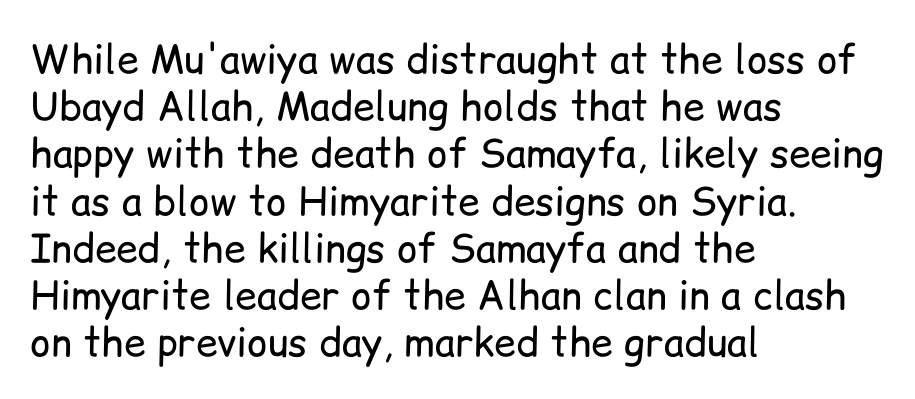
Italic? Not at all — the glyphs are vertical. A sans-serif font was chosen for this passage. Unbolded letterforms with no extra heft. Nobody touched the tracking dial on this one. The rendering uses natural spacing where letterforms have individual widths. Where is the straight margin? On the left.
